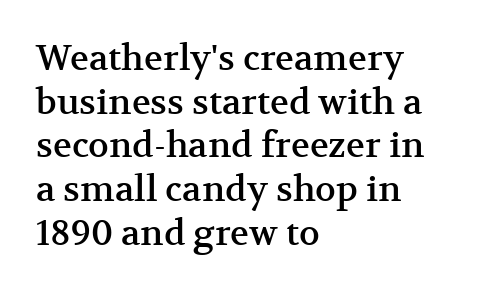
The image shows 35 px serif type, upright; set left-aligned, normal line spacing (1.25x), normal letter spacing, not underlined; medium stroke contrast and a medium x-height.
